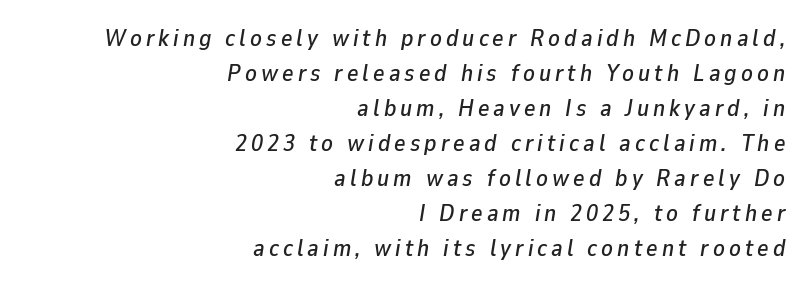
{"italic": "yes", "lean": "right", "slant_degrees": 9, "underline": "no", "align": "right", "line_spacing": "normal", "line_spacing_ratio": 1.46, "glyph_px": 24}
